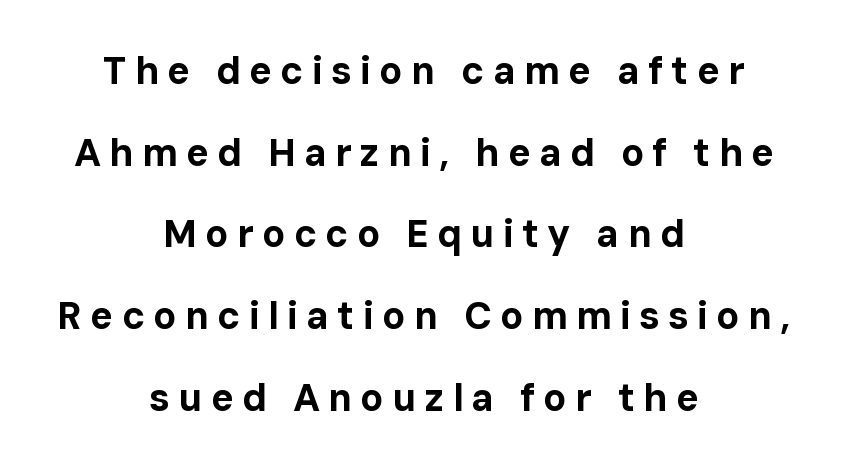
{"serif": "no", "italic": "no", "bold": "yes", "weight": "bold", "width": "normal", "stroke_contrast": "low", "x_height": "medium", "monospaced": "no", "underline": "no", "align": "center", "line_spacing": "loose", "line_spacing_ratio": 2.15, "letter_spacing": "wide", "letter_spacing_em": 0.22, "glyph_px": 38}
